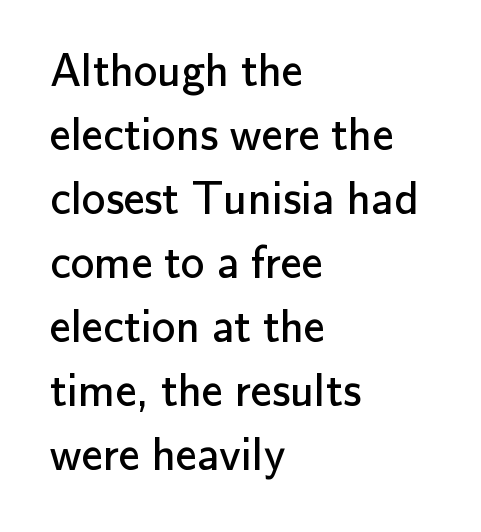
Q: Is the text bold? A: No.
Q: Is the text italic (slanted)? A: No, it is upright.
Q: Is the typeface a serif or a sans-serif typeface? A: Sans-serif.
Q: Is the text underlined? A: No.
Q: How is the paragraph aligned? A: Left-aligned.
Q: Is the spacing between letters normal or unusually wide? A: Normal.
Q: Is the spacing between lines tight, normal or loose? A: Normal.
Q: Width (condensed, normal, or wide)? A: Normal.
Q: Stroke contrast? A: Low.
Q: x-height? A: Small.
Q: Monospaced? A: No.
